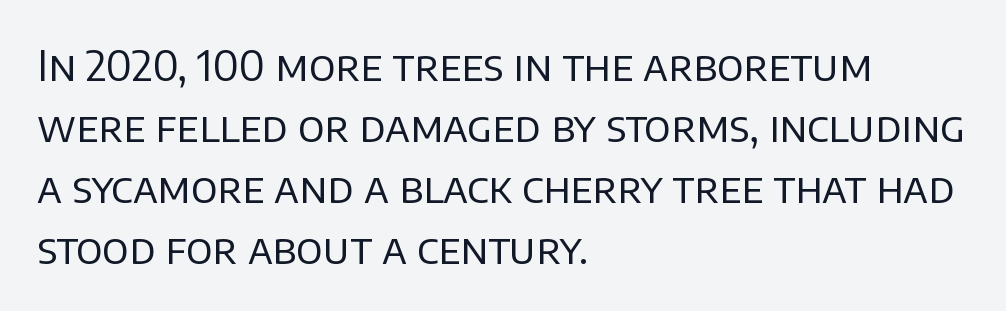
Q: Is the text bold? A: No.
Q: Is the text italic (slanted)? A: No, it is upright.
Q: Is the typeface a serif or a sans-serif typeface? A: Sans-serif.
Q: Is the text underlined? A: No.
Q: How is the paragraph aligned? A: Left-aligned.
Q: Is the spacing between letters normal or unusually wide? A: Normal.
Q: Is the spacing between lines tight, normal or loose? A: Normal.
Q: Width (condensed, normal, or wide)? A: Normal.
Q: Stroke contrast? A: Low.
Q: x-height? A: Large.
Q: Monospaced? A: No.
